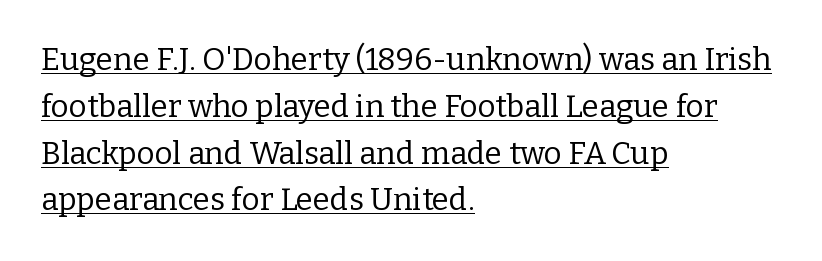
Small tapered or slab feet sit at the stroke ends, so this counts as serif. The lines in this sample share a left origin and differ only in where they stop. The rendering uses the underline text-decoration. The space between consecutive lines is moderate. The passage shown is not bold in any degree. Compared with typical body copy, the letter spacing here is the same.
